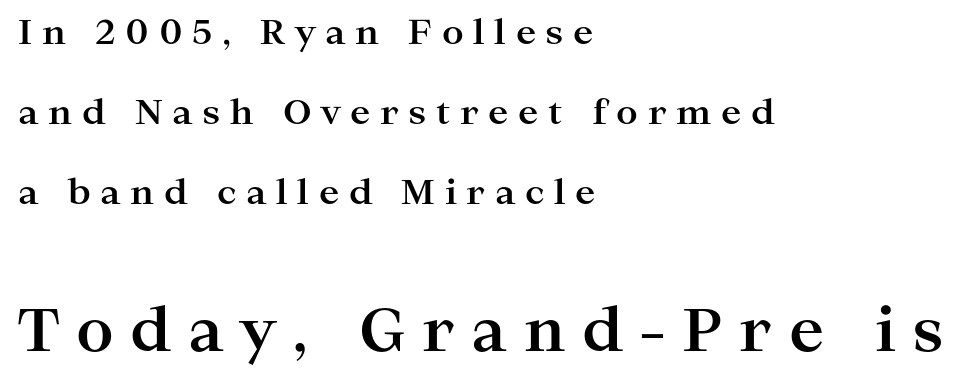
{"serif": "yes", "italic": "no", "bold": "yes", "weight": "bold", "width": "wide", "stroke_contrast": "high", "x_height": "medium", "monospaced": "no", "underline": "no", "align": "left", "line_spacing": "loose", "line_spacing_ratio": 2.36, "letter_spacing": "wide", "letter_spacing_em": 0.28, "larger_block": "second", "size_ratio": 1.74, "glyph_px": 59}
